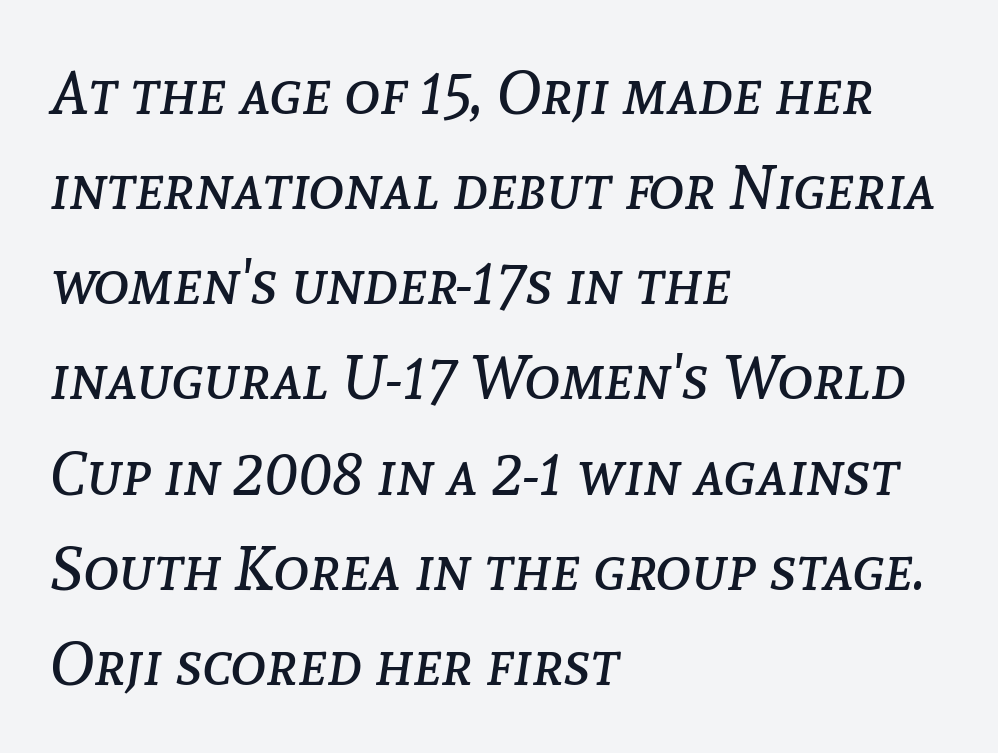
Normally led — the rows are evenly, conventionally spaced. These lines are rendered in a variable-pitch font. Each stroke keeps to a modest, everyday thickness or less. Casual observation: everything's shoved over to the left. A typesetter would call this zero additional tracking. Just letters on the line, the space beneath them empty.
